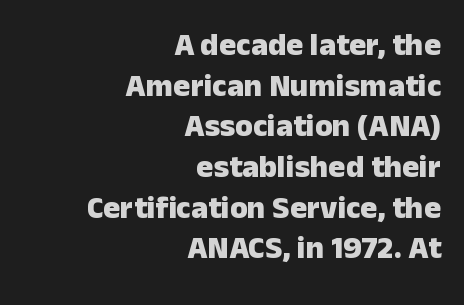
Q: Is the text bold? A: Yes.
Q: Is the text italic (slanted)? A: No, it is upright.
Q: Is the typeface a serif or a sans-serif typeface? A: Sans-serif.
Q: Is the text underlined? A: No.
Q: How is the paragraph aligned? A: Right-aligned.
Q: Is the spacing between letters normal or unusually wide? A: Normal.
Q: Is the spacing between lines tight, normal or loose? A: Normal.
Q: Width (condensed, normal, or wide)? A: Normal.
Q: Stroke contrast? A: Low.
Q: x-height? A: Medium.
Q: Monospaced? A: No.
